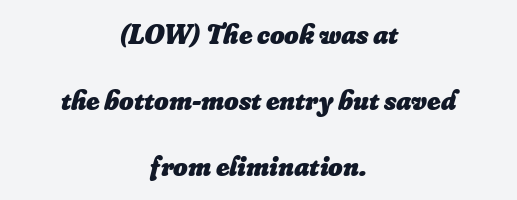
Do the characters align in a grid? No, the font is proportional. You'd pick this weight for a headline — it's a proper bold. Slant detected: the letters are inclined. Notice how the passage keeps no hard edge, just a central spine. Nobody touched the tracking dial on this one. Summary of vertical rhythm: relaxed, with wide interline spacing.
